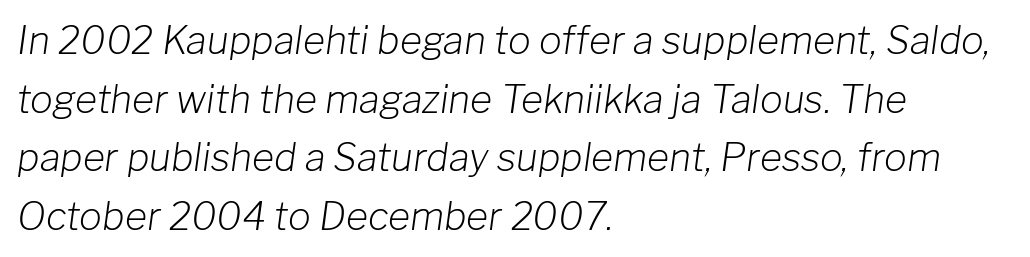
The image shows 38 px light type, italic (leaning right); set left-aligned, normal line spacing (1.54x), normal letter spacing, not underlined; low stroke contrast and a medium x-height.
